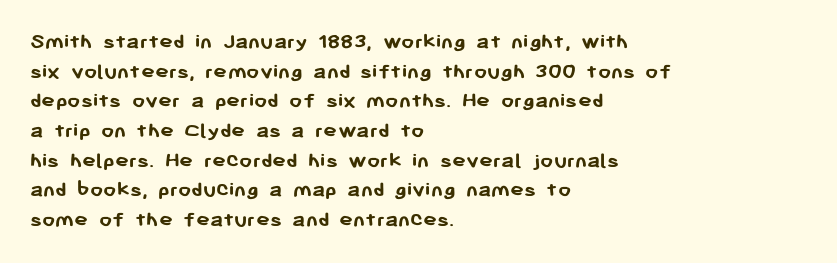
Q: Is the text bold? A: Yes.
Q: Is the text italic (slanted)? A: No, it is upright.
Q: Is the text underlined? A: No.
Q: How is the paragraph aligned? A: Left-aligned.
Q: Is the spacing between letters normal or unusually wide? A: Normal.
Q: Is the spacing between lines tight, normal or loose? A: Normal.
